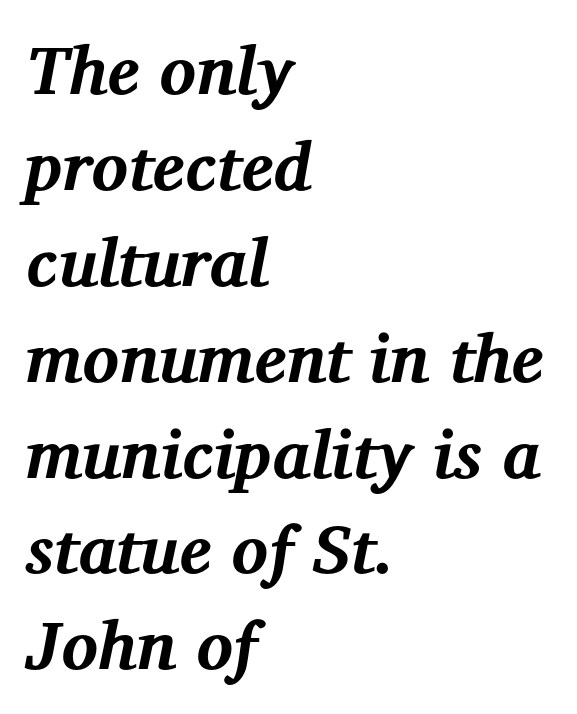
{"serif": "yes", "italic": "yes", "lean": "right", "slant_degrees": 12, "bold": "yes", "weight": "bold", "width": "normal", "stroke_contrast": "medium", "x_height": "medium", "monospaced": "no", "underline": "no", "align": "left", "line_spacing": "normal", "line_spacing_ratio": 1.41, "letter_spacing": "normal", "letter_spacing_em": 0.0, "glyph_px": 68}
